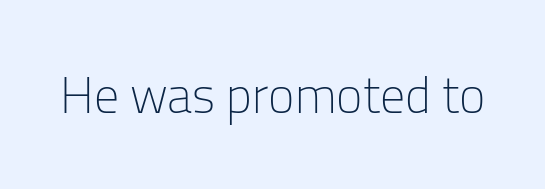
The image shows 50 px light sans-serif type, upright; set normal letter spacing, not underlined; low stroke contrast and a medium x-height.
